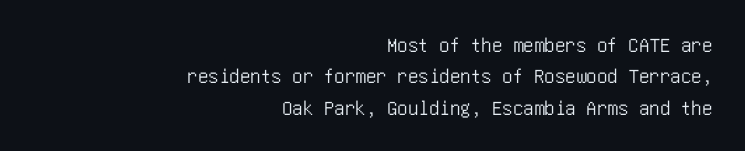
The image shows 21 px text type, upright; set right-aligned, normal line spacing (1.49x), normal letter spacing, not underlined.
